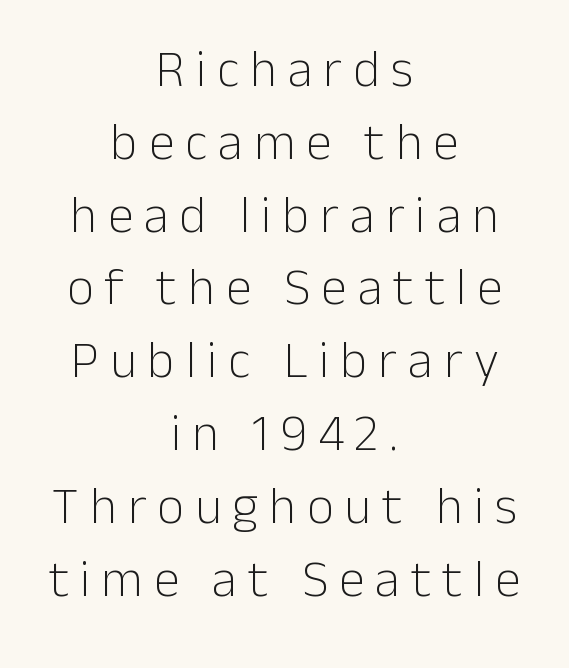
Q: Is the text bold? A: No.
Q: Is the text italic (slanted)? A: No, it is upright.
Q: Is the typeface a serif or a sans-serif typeface? A: Sans-serif.
Q: Is the text underlined? A: No.
Q: How is the paragraph aligned? A: Centered.
Q: Is the spacing between letters normal or unusually wide? A: Unusually wide.
Q: Is the spacing between lines tight, normal or loose? A: Normal.
Q: Width (condensed, normal, or wide)? A: Normal.
Q: Stroke contrast? A: Low.
Q: x-height? A: Medium.
Q: Monospaced? A: No.
